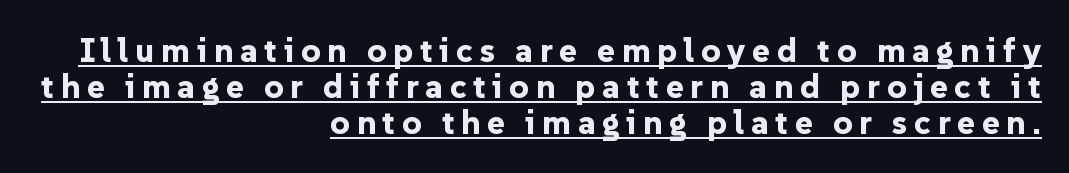
The image shows 34 px bold sans-serif type, upright; set right-aligned, tight line spacing (1.06x), underlined; low stroke contrast and a medium x-height.
